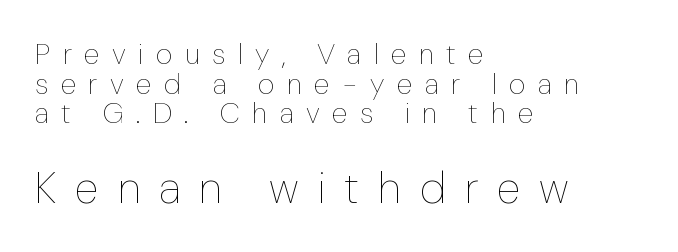
The image shows 44 px thin type, upright; set left-aligned, tight line spacing (1.02x), unusually wide letter spacing (+0.43 em), not underlined; the second (bottom) block is 1.52x larger; low stroke contrast and a medium x-height.
